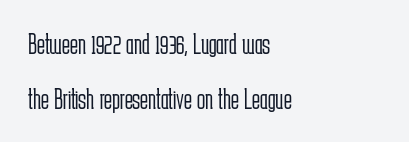
The image shows 30 px light, condensed sans-serif type, upright; set left-aligned, line spacing 1.82x, normal letter spacing, not underlined; low stroke contrast and a medium x-height.
